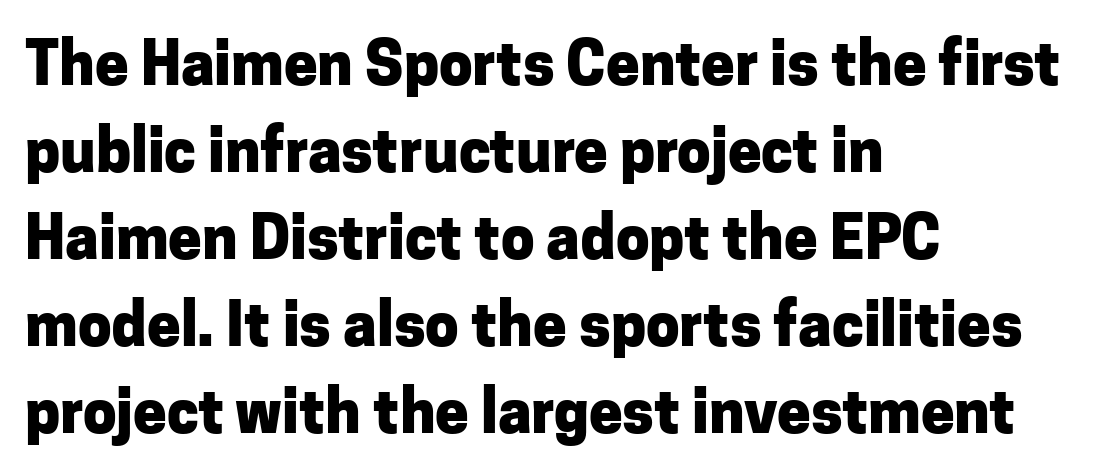
{"serif": "no", "italic": "no", "bold": "yes", "weight": "heavy", "width": "normal", "stroke_contrast": "low", "x_height": "medium", "monospaced": "no", "underline": "no", "align": "left", "line_spacing": "normal", "line_spacing_ratio": 1.45, "letter_spacing": "normal", "letter_spacing_em": 0.0, "glyph_px": 60}
